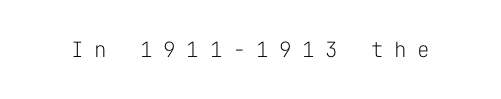
Q: Is the text bold? A: No.
Q: Is the text italic (slanted)? A: No, it is upright.
Q: Is the text underlined? A: No.
Q: Is the spacing between letters normal or unusually wide? A: Unusually wide.
